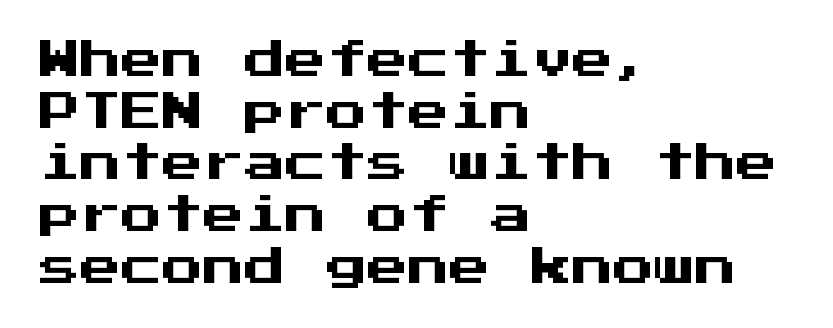
Q: Is the text italic (slanted)? A: No, it is upright.
Q: Is the typeface a serif or a sans-serif typeface? A: Sans-serif.
Q: Is the text underlined? A: No.
Q: How is the paragraph aligned? A: Left-aligned.
Q: Is the spacing between letters normal or unusually wide? A: Normal.
Q: Is the spacing between lines tight, normal or loose? A: Normal.
Q: Width (condensed, normal, or wide)? A: Normal.
Q: Stroke contrast? A: Medium.
Q: x-height? A: Medium.
Q: Monospaced? A: Yes.
